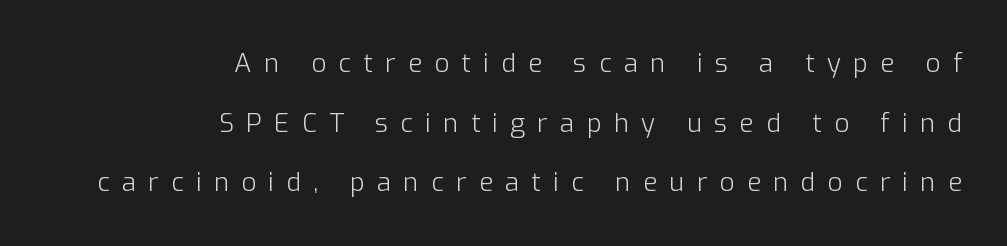
The leading is generous, giving the passage an open texture. Posture: vertical. Someone cranked the tracking dial way up on this one. Quick note: underline off. The paragraph has a hard right edge and a soft left edge. Stem width sits at or under what a default text font uses.
